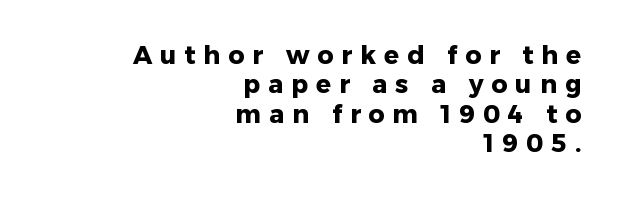
Q: Is the text bold? A: Yes.
Q: Is the text italic (slanted)? A: No, it is upright.
Q: Is the text underlined? A: No.
Q: How is the paragraph aligned? A: Right-aligned.
Q: Is the spacing between letters normal or unusually wide? A: Unusually wide.
